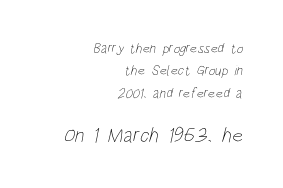
Q: Is the text bold? A: No.
Q: Is the text underlined? A: No.
Q: How is the paragraph aligned? A: Right-aligned.
Q: Is the spacing between letters normal or unusually wide? A: Normal.
Q: Is the spacing between lines tight, normal or loose? A: Normal.
Q: Which block of text is set in a larger size, the first (top) or the second (bottom)? A: The second (bottom) one.
